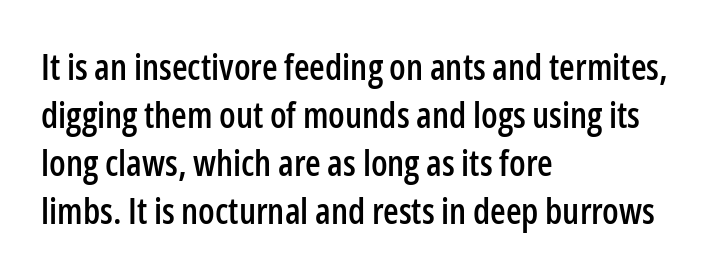
The image shows 36 px condensed sans-serif type, upright; set left-aligned, normal line spacing (1.33x), normal letter spacing, not underlined; low stroke contrast and a medium x-height.
